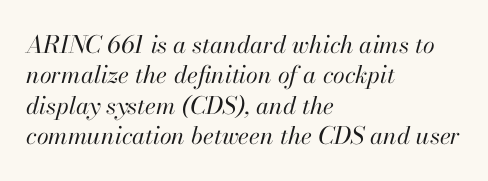
Leftover space on each line is placed entirely after the last word. Honestly, the letter spacing is just normal — you wouldn't notice it. Characters are canted at an angle relative to the baseline's perpendicular. Lines of text with bare space underneath.
